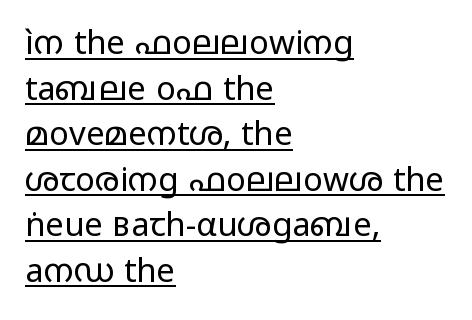
Letters have the restrained weight of plain body copy at most. In terms of leading, this rendering sits right in the middle. Is this a fixed-width face? No — the glyphs have proportional, varying widths. Each line starts at the same left margin while the right side varies. Vertical strokes here are truly vertical. Nothing unusual about the tracking: characters are spaced as the font intends.
